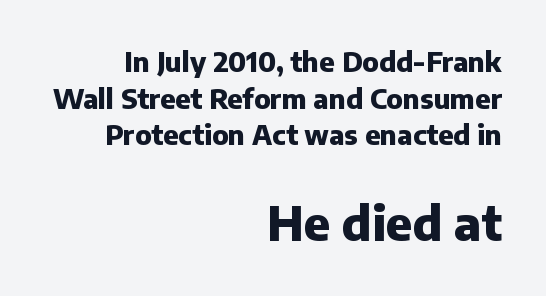
{"serif": "no", "italic": "no", "bold": "yes", "weight": "heavy", "width": "normal", "stroke_contrast": "low", "x_height": "medium", "monospaced": "no", "underline": "no", "align": "right", "line_spacing": "normal", "line_spacing_ratio": 1.36, "letter_spacing": "normal", "letter_spacing_em": 0.0, "larger_block": "second", "size_ratio": 1.74, "glyph_px": 47}
